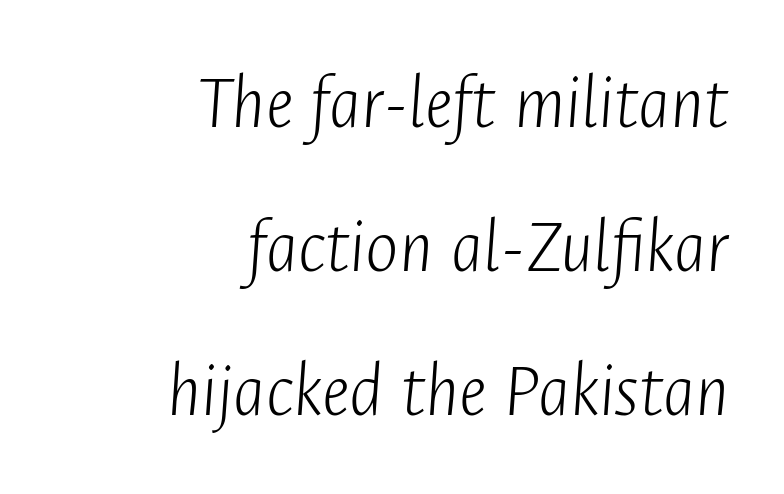
The image shows 79 px light, condensed type, italic (leaning right); set right-aligned, line spacing 1.82x, normal letter spacing, not underlined; low stroke contrast and a medium x-height.
